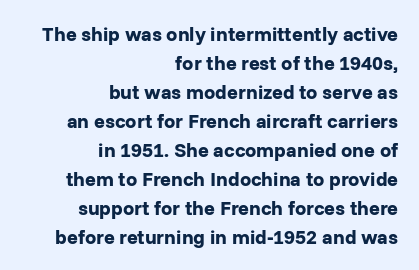
The line-height multiplier appears to be the usual default. Weight check: bold — yes, fully. These lines were composed using upright roman letters. The baseline area is clear. These lines stack with their right ends in a neat column. Caption: standard tracking, unaltered.
